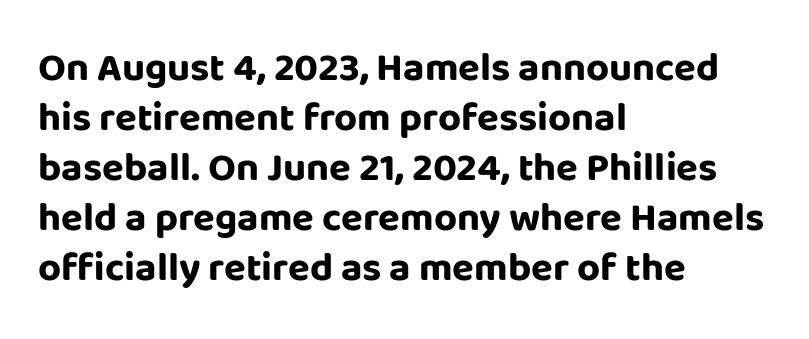
The image shows 40 px bold sans-serif type, upright; set left-aligned, normal line spacing (1.25x), normal letter spacing, not underlined; low stroke contrast and a large x-height.
